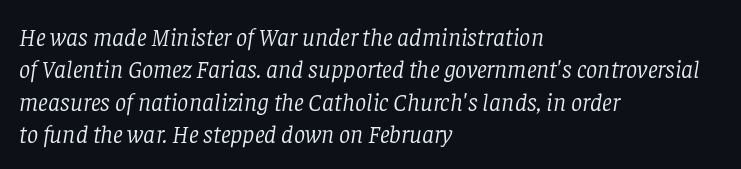
The passage shown stacks its lines at a standard gap. The rendering keeps characters at their native spacing. The whole block is typeset with a tilt. Clear beneath every line of the passage.
